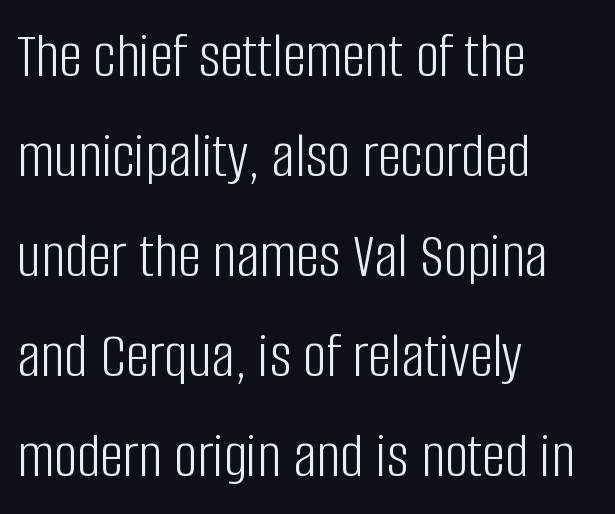
Is this a heavy cut? Hardly; it is regular or lighter. A normal amount of white space separates one row of letters from the next. Unlike italic type, these characters show no tilt at all. Has an underline been added? It has not. Students, note that the glyphs here touch the page at normal intervals.
